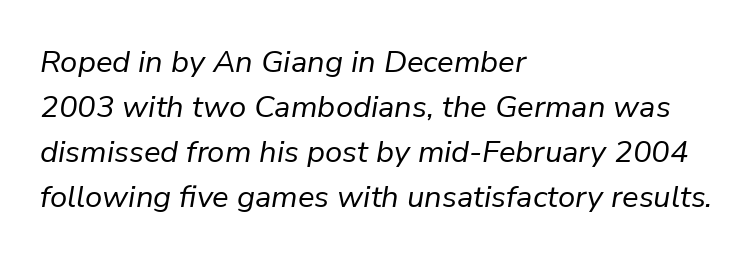
The image shows 31 px regular-weight type, italic (leaning right); set left-aligned, normal line spacing (1.45x), normal letter spacing, not underlined; low stroke contrast and a medium x-height.
